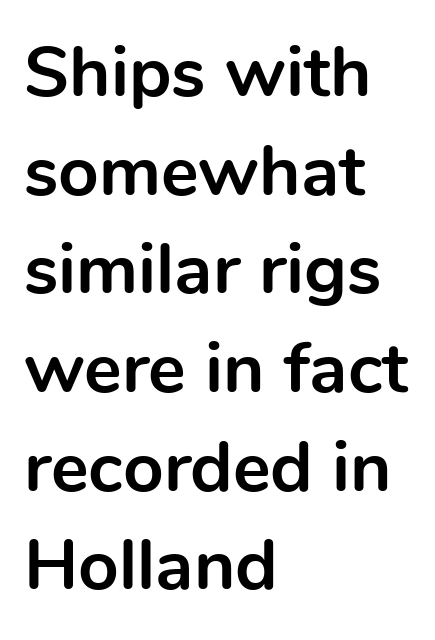
{"serif": "no", "italic": "no", "bold": "yes", "weight": "bold", "width": "normal", "x_height": "medium", "monospaced": "no", "underline": "no", "align": "left", "line_spacing": "normal", "line_spacing_ratio": 1.39, "letter_spacing": "normal", "letter_spacing_em": 0.0, "glyph_px": 71}
